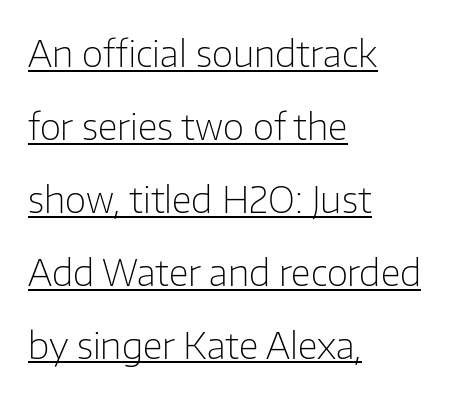
The image shows 37 px light sans-serif type, upright; set left-aligned, loose line spacing (1.97x), normal letter spacing, underlined; low stroke contrast and a medium x-height.
